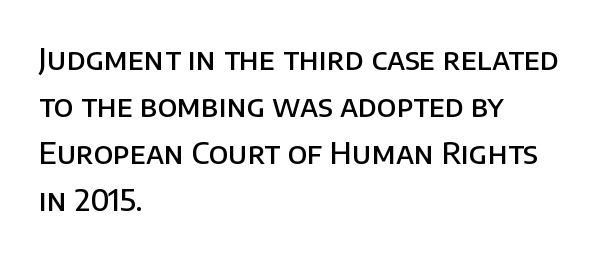
The image shows 30 px semibold sans-serif type, upright; set left-aligned, normal line spacing (1.57x), normal letter spacing, not underlined; low stroke contrast and a large x-height.
